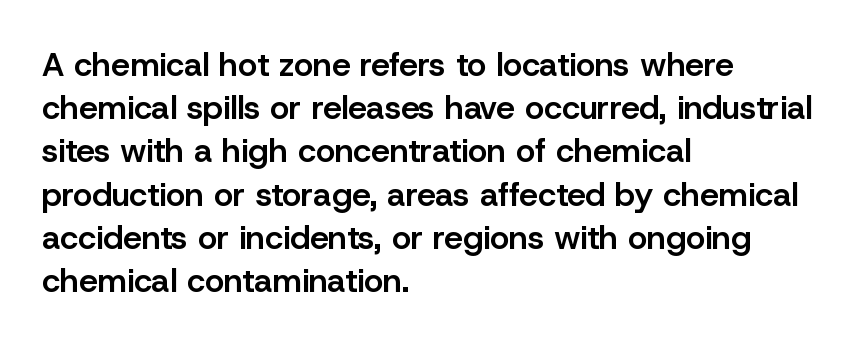
The image shows 33 px semibold sans-serif type, upright; set left-aligned, normal line spacing (1.31x), normal letter spacing, not underlined; low stroke contrast and a medium x-height.
